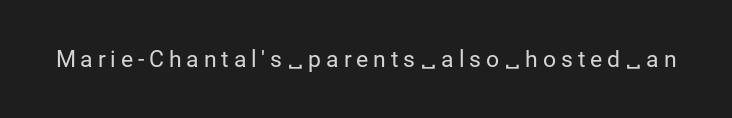
{"italic": "no", "bold": "no", "underline": "no", "letter_spacing": "wide", "letter_spacing_em": 0.21, "glyph_px": 23}
